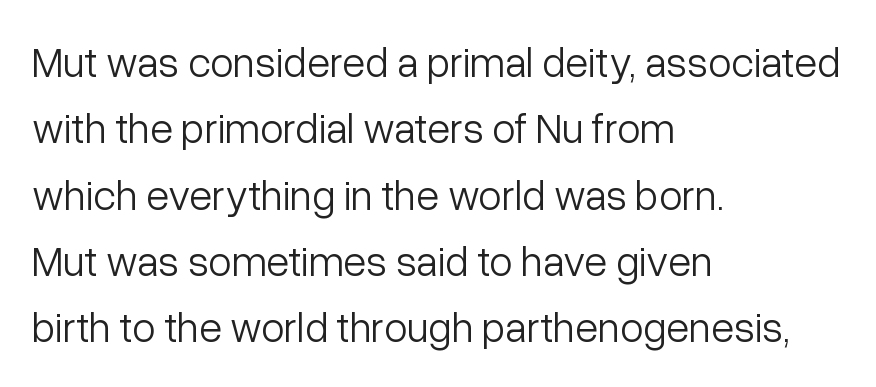
One glance says typical: line gaps are just what's usual. Typographically, this falls in the sans-serif category. No extra tracking has been applied to these lines. Underline: absent. Looks like regular typesetting: each glyph gets only the width it needs.
